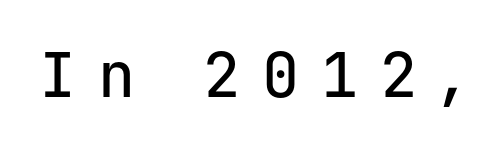
The image shows 62 px sans-serif type, upright, monospaced; set unusually wide letter spacing (+0.35 em), not underlined; low stroke contrast and a medium x-height.
